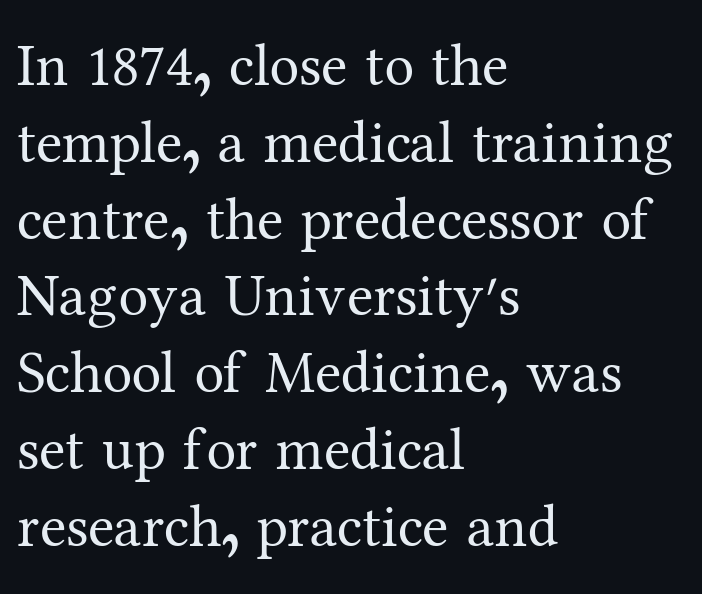
{"serif": "yes", "italic": "no", "bold": "no", "weight": "regular", "width": "normal", "stroke_contrast": "medium", "x_height": "medium", "monospaced": "no", "underline": "no", "align": "left", "line_spacing": "normal", "line_spacing_ratio": 1.28, "letter_spacing": "normal", "letter_spacing_em": 0.0, "glyph_px": 60}
